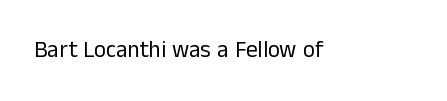
The image shows 23 px text type, upright; set normal letter spacing, not underlined.
